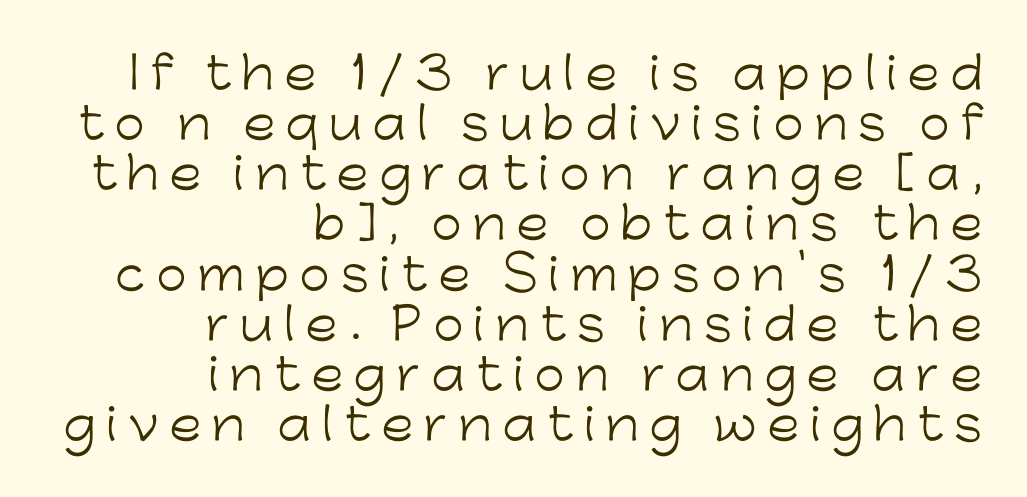
Q: Is the text bold? A: No.
Q: Is the text italic (slanted)? A: No, it is upright.
Q: Is the typeface a serif or a sans-serif typeface? A: Sans-serif.
Q: Is the text underlined? A: No.
Q: How is the paragraph aligned? A: Right-aligned.
Q: Is the spacing between letters normal or unusually wide? A: Unusually wide.
Q: Is the spacing between lines tight, normal or loose? A: Tight.
Q: Width (condensed, normal, or wide)? A: Normal.
Q: Stroke contrast? A: Low.
Q: x-height? A: Medium.
Q: Monospaced? A: No.
